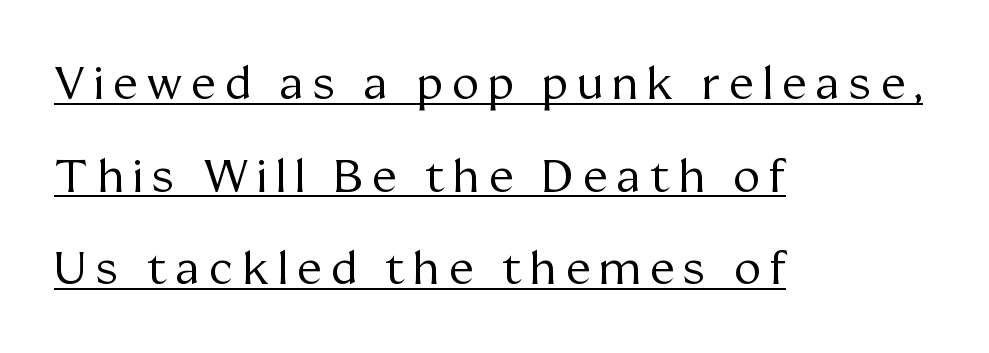
The image shows 45 px regular-weight serif type, upright; set left-aligned, loose line spacing (2.06x), unusually wide letter spacing (+0.21 em), underlined; medium stroke contrast and a medium x-height.
